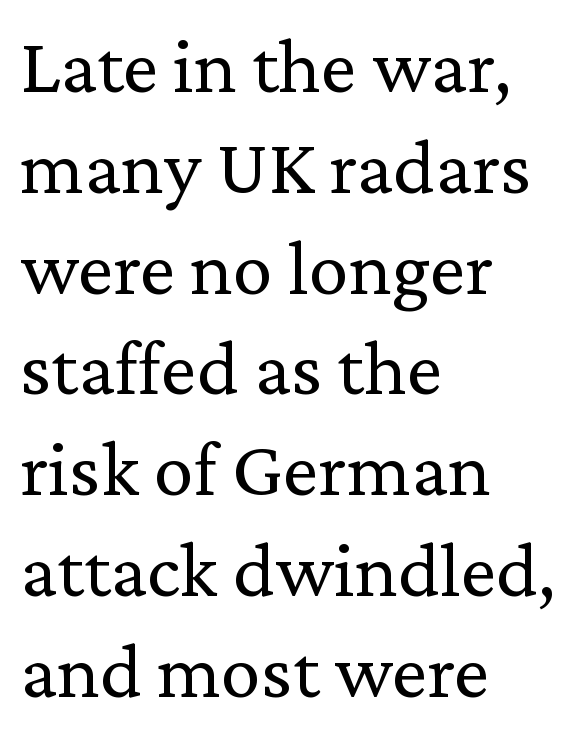
{"serif": "yes", "italic": "no", "bold": "no", "weight": "regular", "width": "normal", "stroke_contrast": "medium", "x_height": "medium", "monospaced": "no", "underline": "no", "align": "left", "line_spacing": "normal", "line_spacing_ratio": 1.26, "letter_spacing": "normal", "letter_spacing_em": 0.0, "glyph_px": 80}
